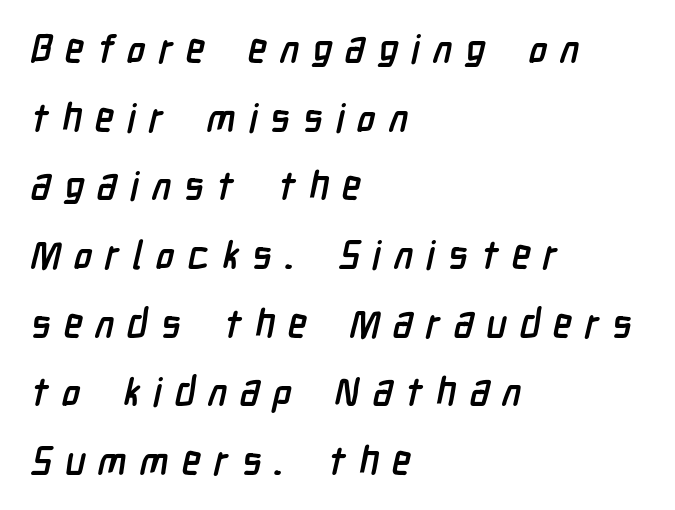
The image shows 39 px semibold, condensed sans-serif type; set left-aligned, line spacing 1.76x, unusually wide letter spacing (+0.33 em), not underlined; low stroke contrast and a medium x-height.
